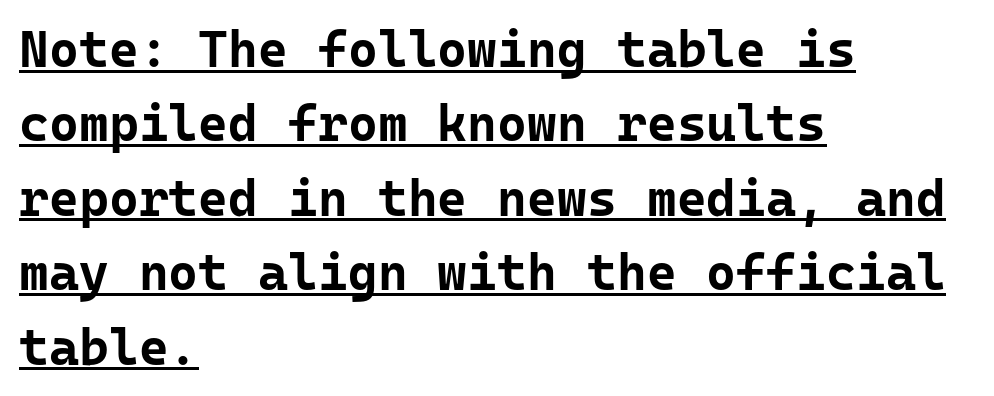
{"serif": "no", "italic": "no", "bold": "yes", "weight": "bold", "width": "normal", "stroke_contrast": "low", "x_height": "medium", "underline": "yes", "align": "left", "line_spacing": "normal", "line_spacing_ratio": 1.46, "letter_spacing": "normal", "letter_spacing_em": 0.0, "glyph_px": 51}
